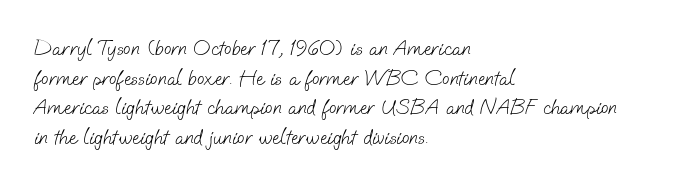
Q: Is the text bold? A: No.
Q: Is the text underlined? A: No.
Q: How is the paragraph aligned? A: Left-aligned.
Q: Is the spacing between letters normal or unusually wide? A: Normal.
Q: Is the spacing between lines tight, normal or loose? A: Normal.
